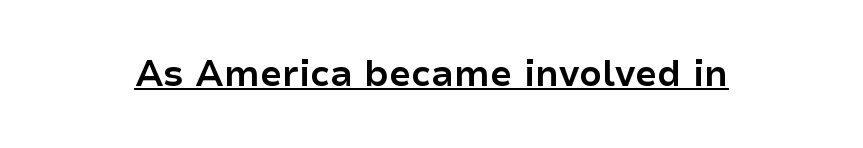
The image shows 36 px bold sans-serif type, upright; set normal letter spacing, underlined; low stroke contrast and a medium x-height.
